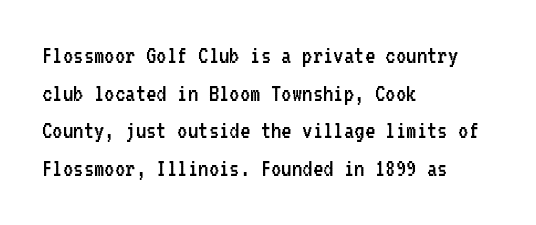
Q: Is the text bold? A: No.
Q: Is the text italic (slanted)? A: No, it is upright.
Q: Is the text underlined? A: No.
Q: How is the paragraph aligned? A: Left-aligned.
Q: Is the spacing between letters normal or unusually wide? A: Normal.
Q: Is the spacing between lines tight, normal or loose? A: Normal.
